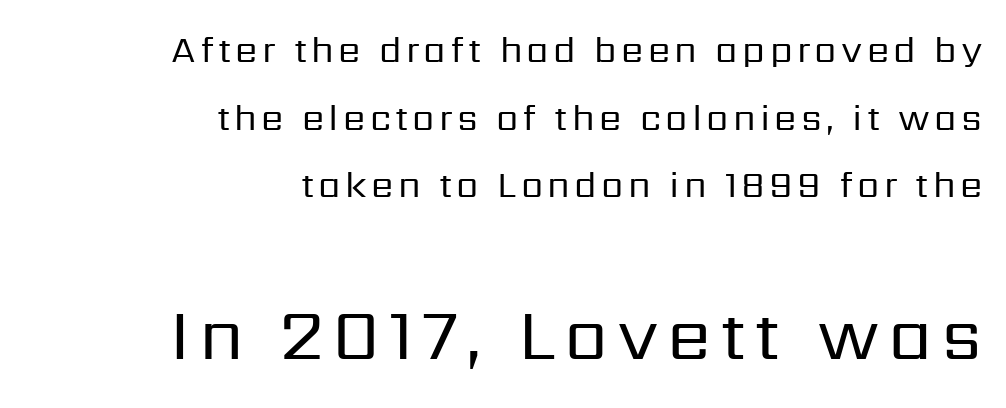
The image shows 71 px regular-weight sans-serif type, upright; set right-aligned, line spacing 1.88x, not underlined; the second (bottom) block is 1.97x larger; low stroke contrast and a medium x-height.
